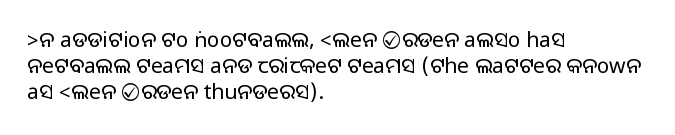
{"italic": "no", "underline": "no", "align": "left", "line_spacing_ratio": 1.23, "letter_spacing": "normal", "letter_spacing_em": 0.0, "glyph_px": 21}
